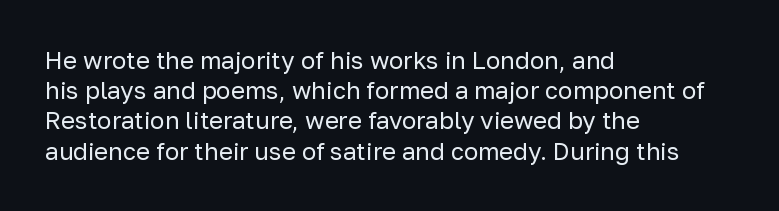
The image shows 24 px text type, upright; set left-aligned, normal line spacing (1.26x), normal letter spacing, not underlined.
